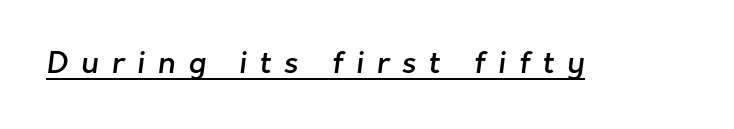
Q: Is the text bold? A: Semi-bold.
Q: Is the typeface a serif or a sans-serif typeface? A: Sans-serif.
Q: Is the text underlined? A: Yes.
Q: Is the spacing between letters normal or unusually wide? A: Unusually wide.
Q: Width (condensed, normal, or wide)? A: Normal.
Q: Stroke contrast? A: Low.
Q: x-height? A: Medium.
Q: Monospaced? A: No.
